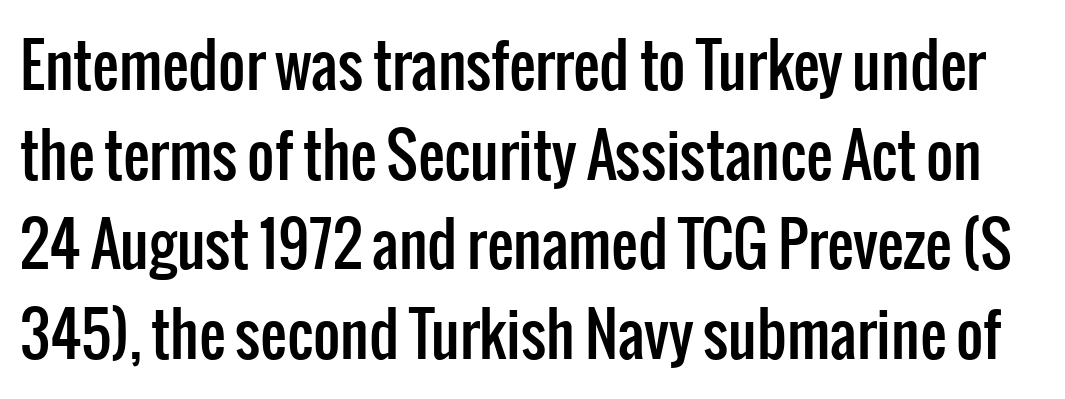
The image shows 59 px condensed sans-serif type, upright; set normal line spacing (1.52x), normal letter spacing, not underlined; low stroke contrast and a medium x-height.
